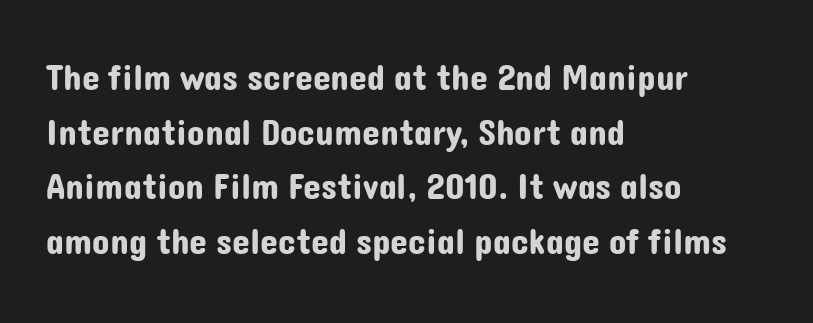
Q: Is the text italic (slanted)? A: No, it is upright.
Q: Is the typeface a serif or a sans-serif typeface? A: Sans-serif.
Q: Is the text underlined? A: No.
Q: How is the paragraph aligned? A: Left-aligned.
Q: Is the spacing between letters normal or unusually wide? A: Normal.
Q: Is the spacing between lines tight, normal or loose? A: Normal.
Q: Width (condensed, normal, or wide)? A: Normal.
Q: Stroke contrast? A: Low.
Q: x-height? A: Medium.
Q: Monospaced? A: No.
